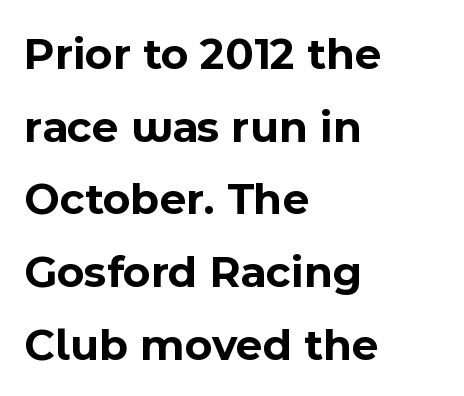
The image shows 46 px bold sans-serif type, upright; set left-aligned, normal line spacing (1.58x), normal letter spacing, not underlined; a medium x-height.
